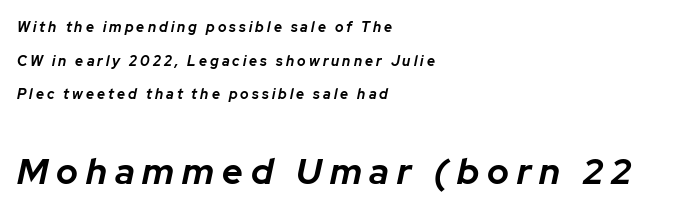
The image shows 36 px bold type, italic (leaning right); set left-aligned, loose line spacing (2.4x), unusually wide letter spacing (+0.22 em), not underlined; the second (bottom) block is 2.57x larger; low stroke contrast and a medium x-height.
